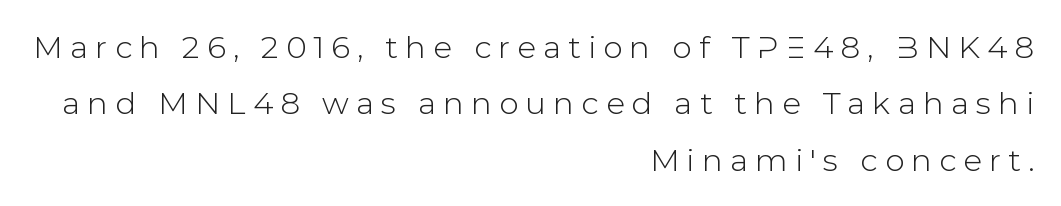
Q: Is the text italic (slanted)? A: No, it is upright.
Q: Is the typeface a serif or a sans-serif typeface? A: Sans-serif.
Q: Is the text underlined? A: No.
Q: How is the paragraph aligned? A: Right-aligned.
Q: Is the spacing between letters normal or unusually wide? A: Unusually wide.
Q: Width (condensed, normal, or wide)? A: Normal.
Q: Stroke contrast? A: Low.
Q: x-height? A: Medium.
Q: Monospaced? A: No.
